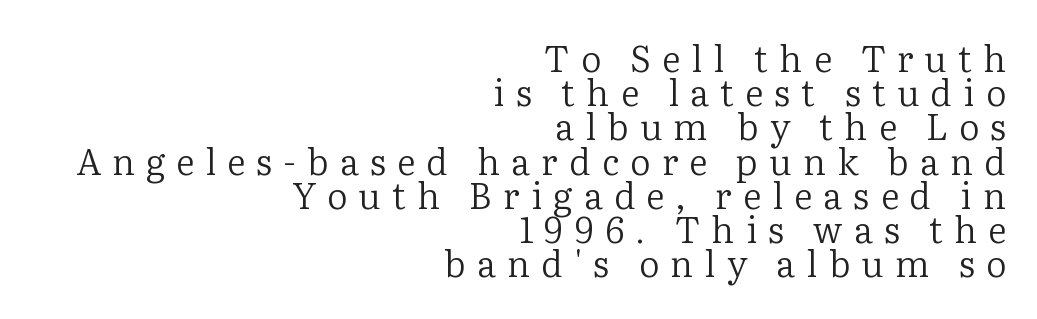
Q: Is the text bold? A: No.
Q: Is the text italic (slanted)? A: No, it is upright.
Q: Is the typeface a serif or a sans-serif typeface? A: Serif.
Q: Is the text underlined? A: No.
Q: How is the paragraph aligned? A: Right-aligned.
Q: Is the spacing between letters normal or unusually wide? A: Unusually wide.
Q: Is the spacing between lines tight, normal or loose? A: Tight.
Q: Width (condensed, normal, or wide)? A: Normal.
Q: Stroke contrast? A: Low.
Q: x-height? A: Medium.
Q: Monospaced? A: No.
